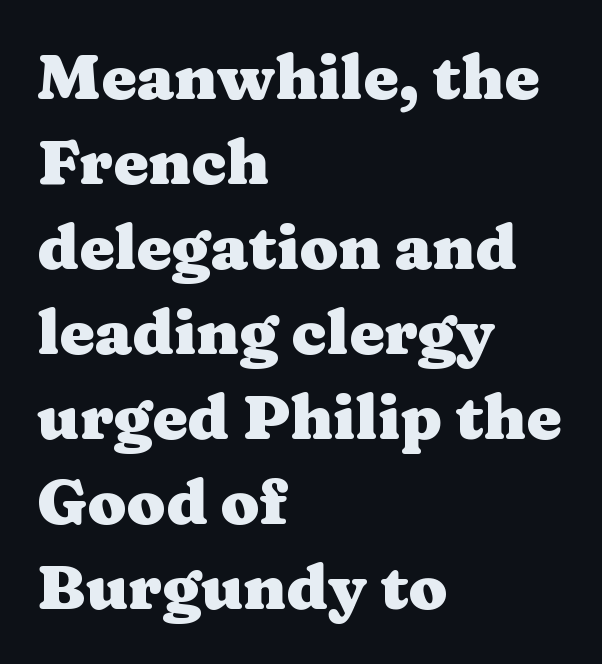
The image shows 63 px heavy, wide serif type, upright; set left-aligned, normal line spacing (1.35x), normal letter spacing, not underlined; medium stroke contrast and a medium x-height.
